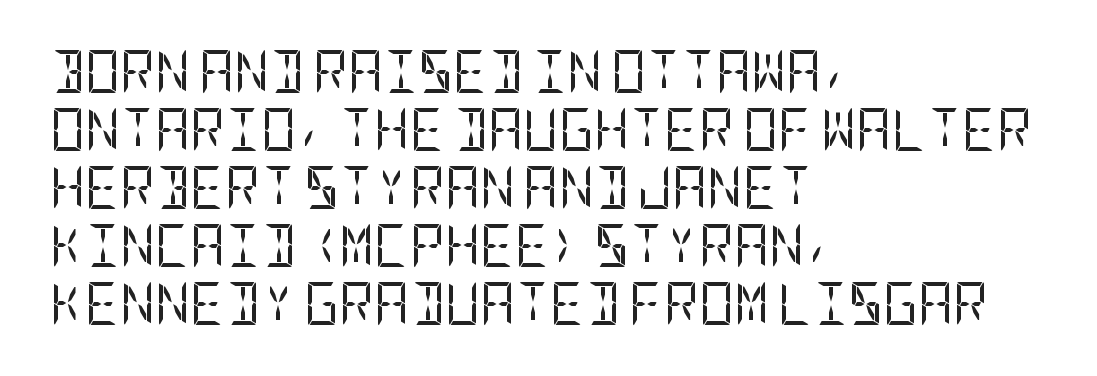
The text block is weighted toward the left margin, trailing off unevenly rightward. Each row of text sits above clean, open space. Students, observe: this is what conventionally led text looks like. The passage shown is not bold in any degree. Italic: no, the glyphs are upright roman. The typeface chosen for these lines omits serifs.
